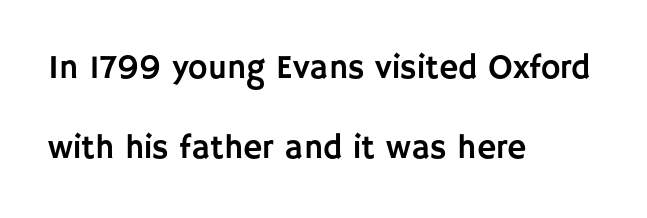
{"serif": "no", "italic": "no", "width": "normal", "stroke_contrast": "low", "x_height": "large", "monospaced": "no", "underline": "no", "align": "left", "line_spacing": "loose", "line_spacing_ratio": 2.41, "letter_spacing": "normal", "letter_spacing_em": 0.0, "glyph_px": 33}
